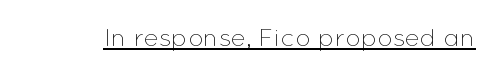
{"italic": "no", "bold": "no", "underline": "yes", "letter_spacing": "normal", "letter_spacing_em": 0.0, "glyph_px": 25}
